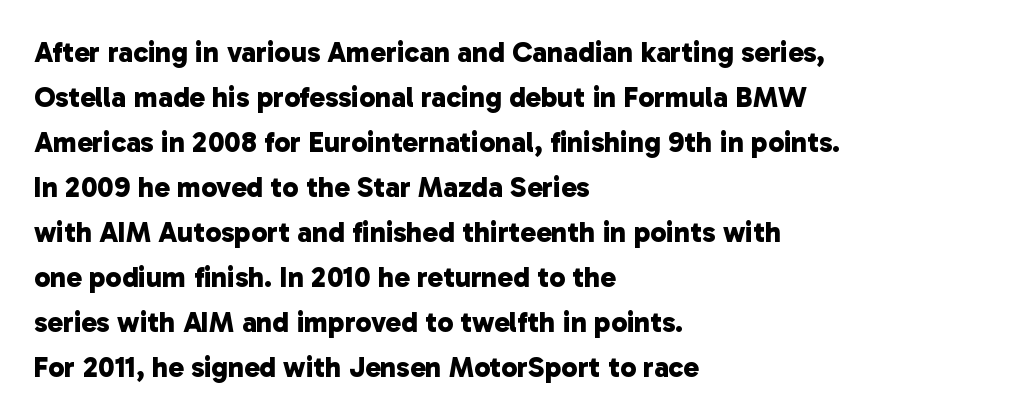
Left-aligned paragraph, ragged on the right. Rows of type keep a routine distance in the vertical direction. What weight is shown? A full bold with thick strokes. Just letters on the line, the space beneath them empty. The characters display no serif detailing; their extremities are plain.
